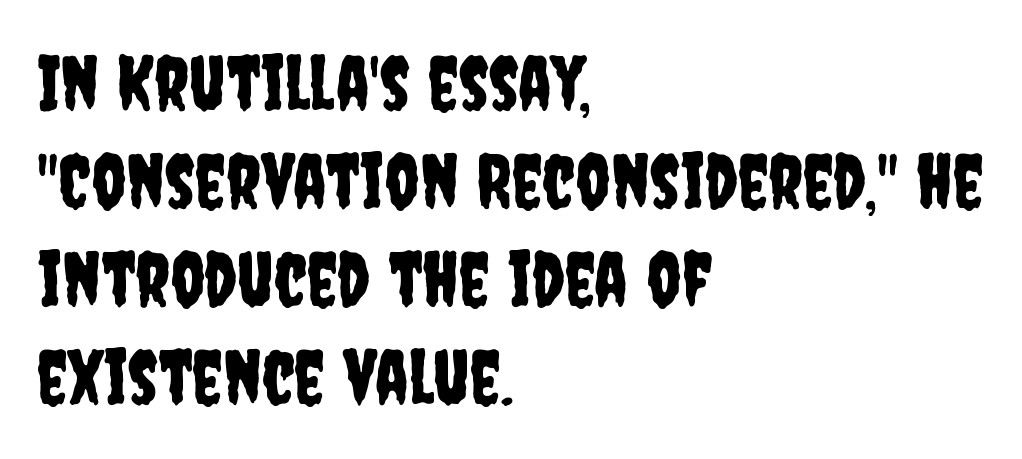
{"serif": "no", "italic": "no", "width": "condensed", "stroke_contrast": "low", "x_height": "large", "monospaced": "no", "underline": "no", "align": "left", "line_spacing": "normal", "line_spacing_ratio": 1.29, "letter_spacing": "normal", "letter_spacing_em": 0.0, "glyph_px": 76}
